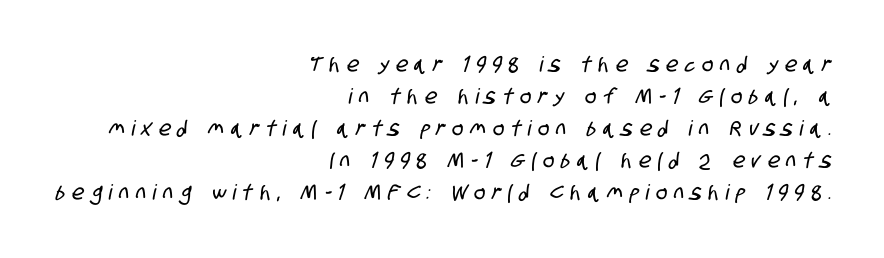
The image shows 21 px text type; set right-aligned, normal line spacing (1.52x), unusually wide letter spacing (+0.34 em), not underlined.
